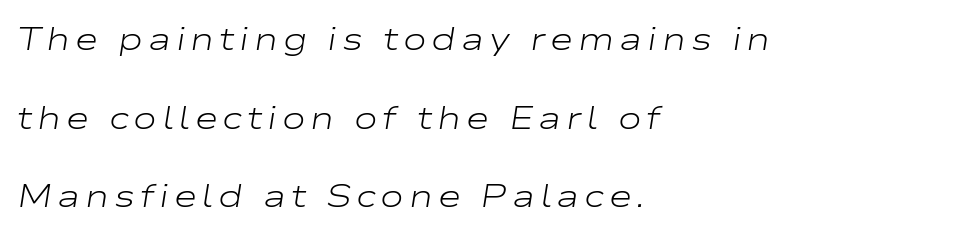
Whoever set this chose breathing room over compactness in the vertical rhythm. Emphasis-style slanted type is in use. Ink coverage per letter is moderate at most. You could not count columns in this text — the font is proportionally spaced. Descenders are the only things crossing below the line. Compared with a centered layout, this one pins lines to the left instead.
